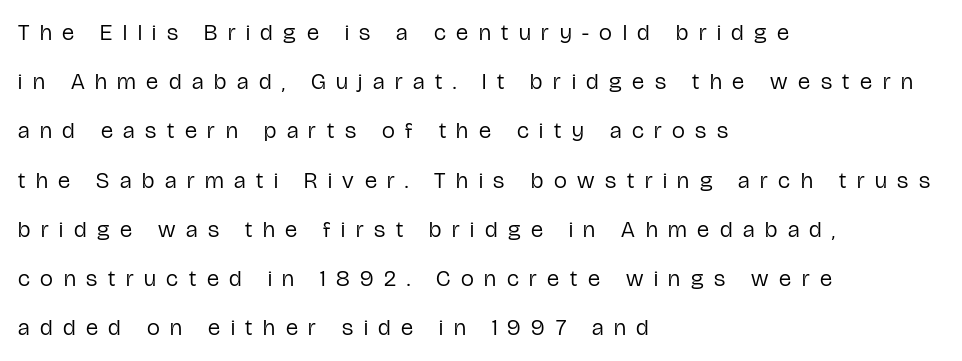
{"italic": "no", "bold": "no", "underline": "no", "align": "left", "line_spacing": "loose", "line_spacing_ratio": 2.14, "letter_spacing": "wide", "letter_spacing_em": 0.46, "glyph_px": 23}
